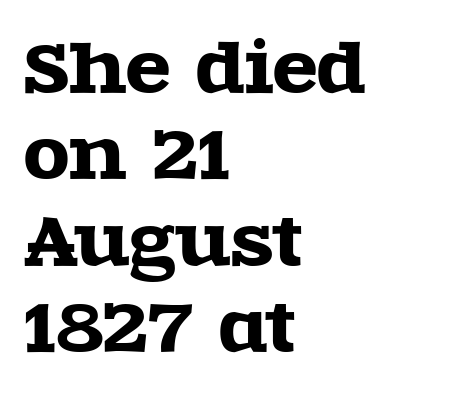
The leading is moderate, giving the passage an even texture. A typesetter would call this zero additional tracking. These lines are rendered in a variable-pitch font. These lines are composed in type with serifs. This is roman type, the default non-slanted kind. One-word summary of the alignment: left.
